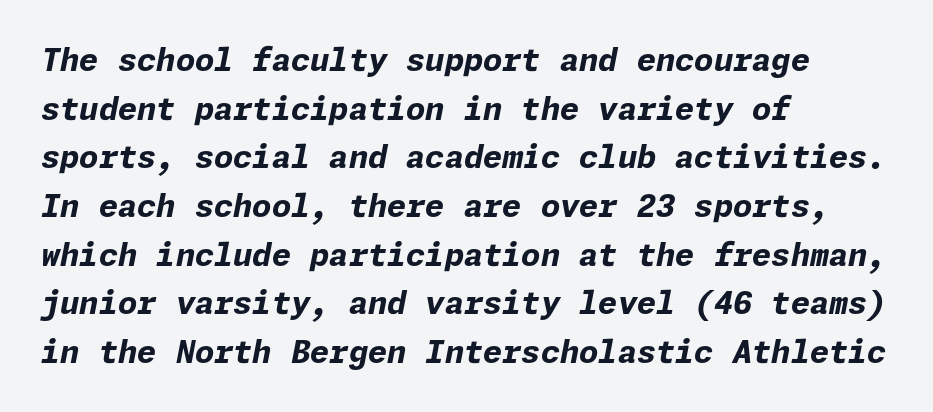
Q: Is the text bold? A: Yes.
Q: Is the text italic (slanted)? A: Yes, it leans right by about 11 degrees.
Q: Is the text underlined? A: No.
Q: How is the paragraph aligned? A: Left-aligned.
Q: Is the spacing between letters normal or unusually wide? A: Normal.
Q: Is the spacing between lines tight, normal or loose? A: Normal.
Q: Width (condensed, normal, or wide)? A: Normal.
Q: Stroke contrast? A: Low.
Q: x-height? A: Medium.
